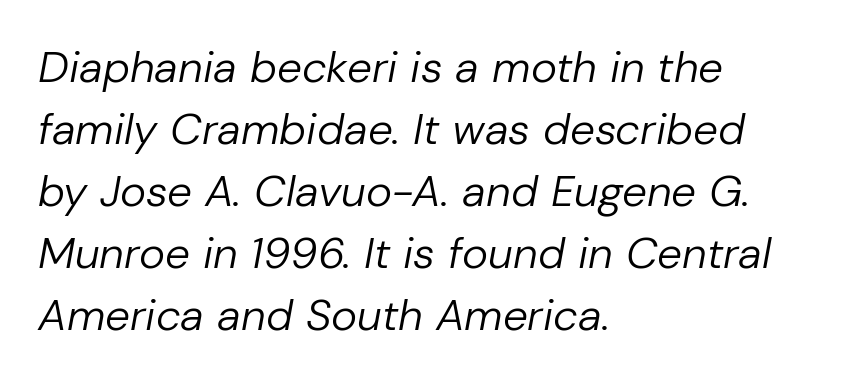
{"italic": "yes", "lean": "right", "slant_degrees": 10, "bold": "no", "weight": "regular", "width": "normal", "stroke_contrast": "low", "x_height": "medium", "monospaced": "no", "underline": "no", "align": "left", "line_spacing": "normal", "line_spacing_ratio": 1.41, "letter_spacing": "normal", "letter_spacing_em": 0.0, "glyph_px": 44}
